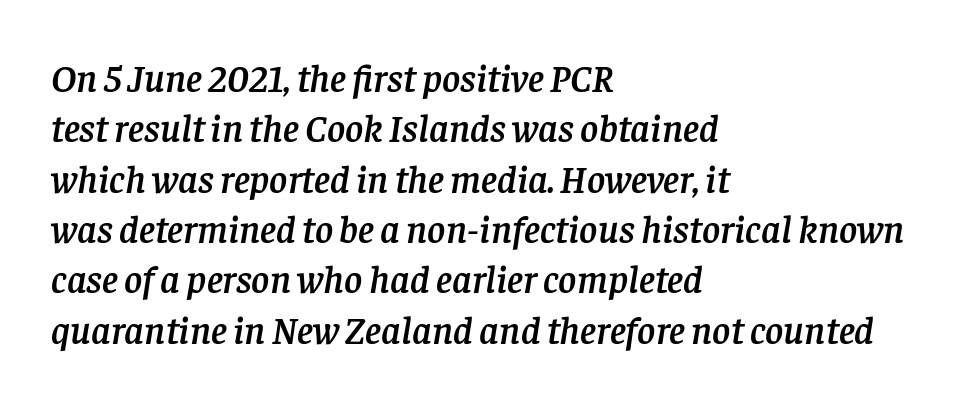
Beneath every word, the page is bare. The whole block is typeset with a tilt. The letters sit at their default tracking, neither squeezed nor spread. Where is the straight margin? On the left.
